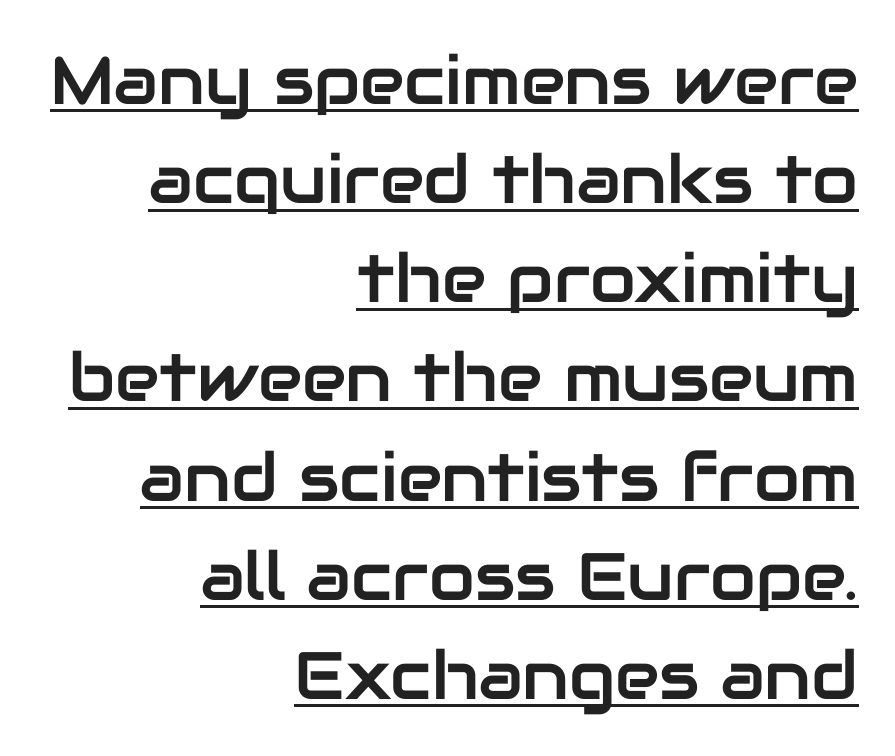
The image shows 67 px sans-serif type, upright; set right-aligned, normal line spacing (1.48x), normal letter spacing, underlined; low stroke contrast and a medium x-height.
